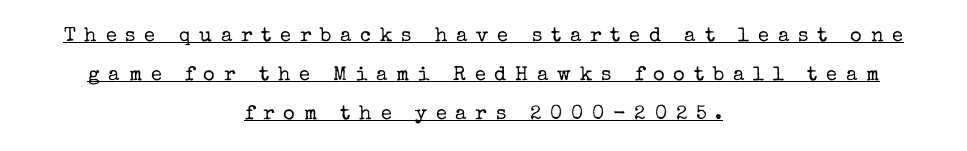
Every stem runs plumb, perpendicular to the baseline. What's the leading like? Stretched, with rows far apart. The characters are drawn with everyday or finer stroke widths. Compared with a flush-left layout, this one balances lines on the center instead. Honestly, the letter spacing is so wide it's the main thing you notice. Each line of the rendering has a horizontal stroke beneath the glyphs.
